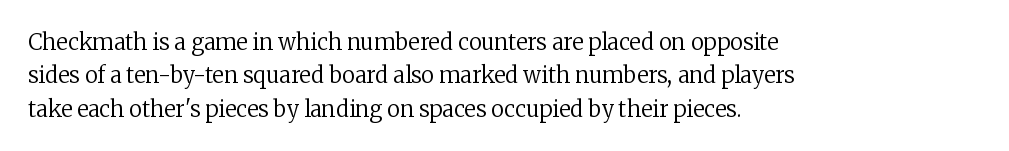
Q: Is the text bold? A: No.
Q: Is the text italic (slanted)? A: No, it is upright.
Q: Is the text underlined? A: No.
Q: How is the paragraph aligned? A: Left-aligned.
Q: Is the spacing between letters normal or unusually wide? A: Normal.
Q: Is the spacing between lines tight, normal or loose? A: Normal.
